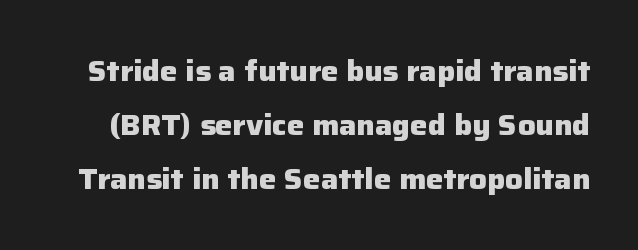
The image shows 29 px heavy sans-serif type, upright; set line spacing 1.86x, normal letter spacing, not underlined; low stroke contrast and a medium x-height.
